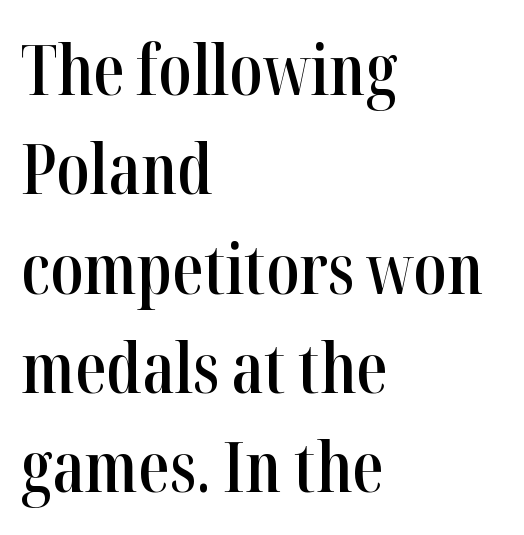
{"serif": "yes", "italic": "no", "bold": "semi", "weight": "semibold", "width": "condensed", "stroke_contrast": "high", "x_height": "medium", "monospaced": "no", "underline": "no", "align": "left", "line_spacing": "normal", "line_spacing_ratio": 1.44, "letter_spacing": "normal", "letter_spacing_em": 0.0, "glyph_px": 69}
